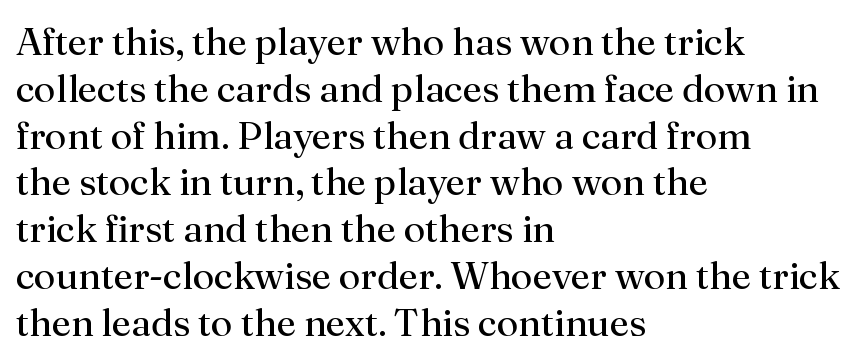
Q: Is the text bold? A: No.
Q: Is the text italic (slanted)? A: No, it is upright.
Q: Is the typeface a serif or a sans-serif typeface? A: Serif.
Q: Is the text underlined? A: No.
Q: How is the paragraph aligned? A: Left-aligned.
Q: Is the spacing between letters normal or unusually wide? A: Normal.
Q: Width (condensed, normal, or wide)? A: Normal.
Q: Stroke contrast? A: Medium.
Q: x-height? A: Small.
Q: Monospaced? A: No.
